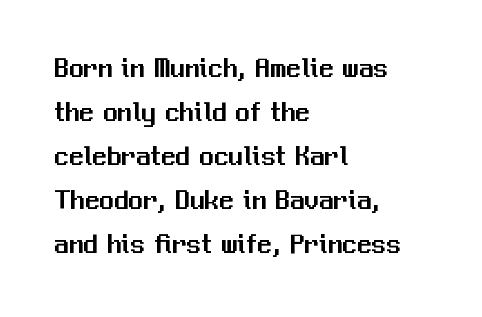
Q: Is the text italic (slanted)? A: No, it is upright.
Q: Is the typeface a serif or a sans-serif typeface? A: Sans-serif.
Q: Is the text underlined? A: No.
Q: How is the paragraph aligned? A: Left-aligned.
Q: Is the spacing between letters normal or unusually wide? A: Normal.
Q: Is the spacing between lines tight, normal or loose? A: Normal.
Q: Width (condensed, normal, or wide)? A: Normal.
Q: Stroke contrast? A: Medium.
Q: x-height? A: Medium.
Q: Monospaced? A: No.
